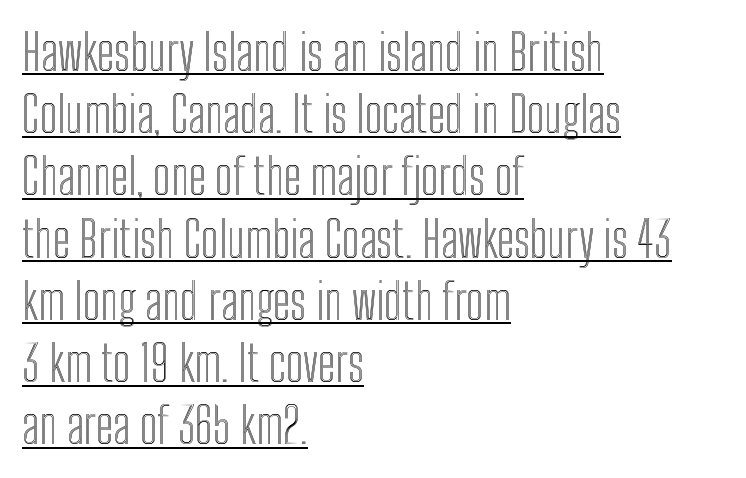
The passage shown is typed in a proportional face where columns would drift. Vertically, the passage feels balanced, rows spaced as you'd expect. Notice how the stems are strictly vertical — no italics here. Short note: letters normally spaced.
